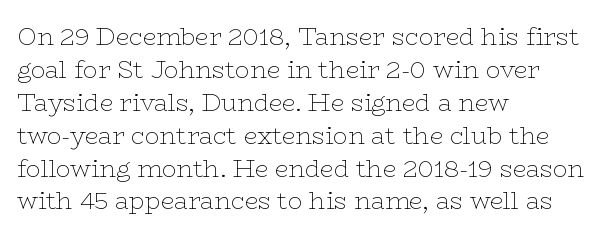
The image shows 24 px text type, upright; set left-aligned, normal line spacing (1.37x), normal letter spacing, not underlined.
